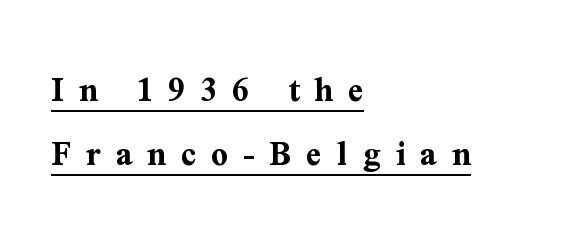
The image shows 37 px bold serif type, upright; set left-aligned, line spacing 1.73x, unusually wide letter spacing (+0.4 em), underlined; medium stroke contrast and a medium x-height.
